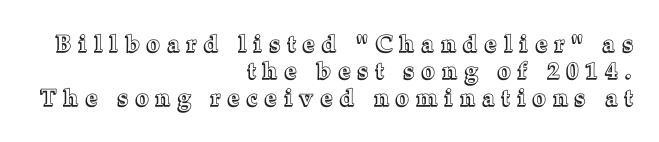
Ordinary non-slanted type is in use. The paragraph has a hard right edge and a soft left edge. Honestly, the letter spacing is so wide it's the main thing you notice. Just letters on the line, the space beneath them empty.
